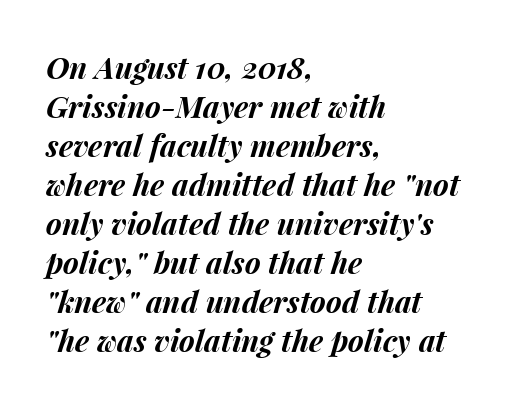
The image shows 30 px bold type, italic (leaning right); set left-aligned, normal line spacing (1.3x), normal letter spacing, not underlined; medium stroke contrast and a medium x-height.
